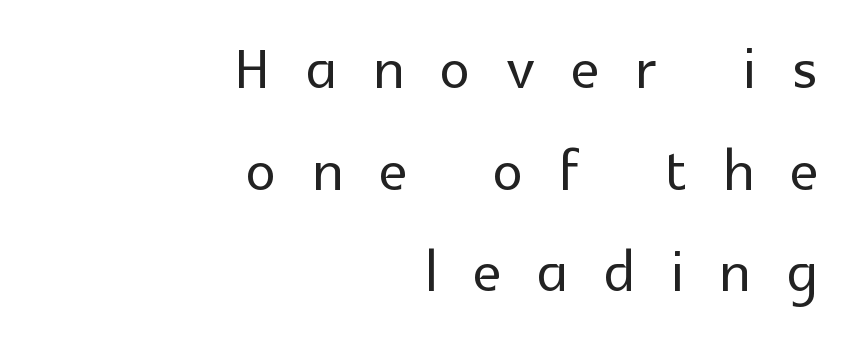
Q: Is the text italic (slanted)? A: No, it is upright.
Q: Is the typeface a serif or a sans-serif typeface? A: Sans-serif.
Q: Is the text underlined? A: No.
Q: How is the paragraph aligned? A: Right-aligned.
Q: Is the spacing between letters normal or unusually wide? A: Unusually wide.
Q: Is the spacing between lines tight, normal or loose? A: Normal.
Q: Width (condensed, normal, or wide)? A: Normal.
Q: x-height? A: Medium.
Q: Monospaced? A: No.
